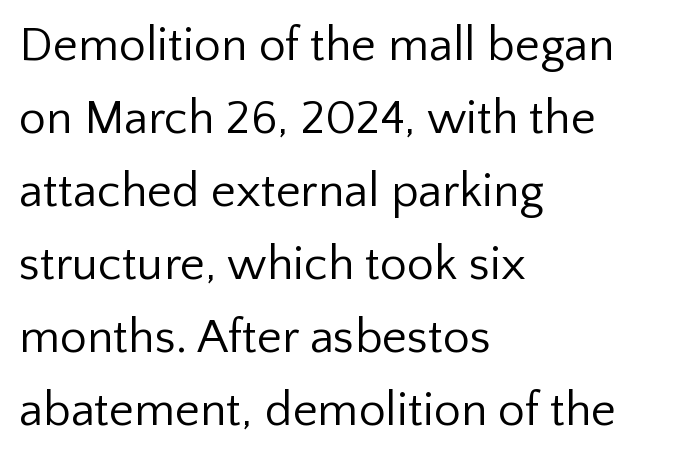
{"serif": "no", "italic": "no", "bold": "no", "weight": "regular", "width": "normal", "stroke_contrast": "low", "x_height": "medium", "monospaced": "no", "underline": "no", "align": "left", "line_spacing": "normal", "line_spacing_ratio": 1.52, "letter_spacing": "normal", "letter_spacing_em": 0.0, "glyph_px": 48}
